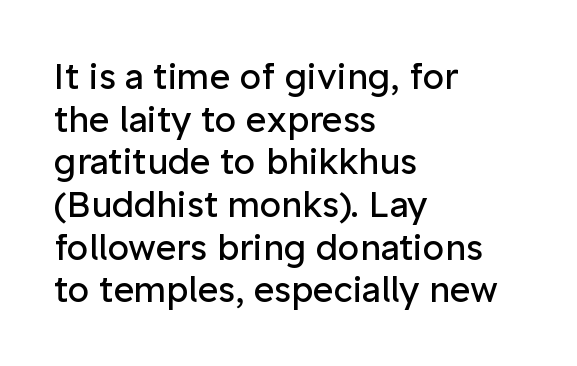
The image shows 35 px regular-weight sans-serif type, upright; set left-aligned, line spacing 1.22x, normal letter spacing, not underlined; low stroke contrast and a medium x-height.
